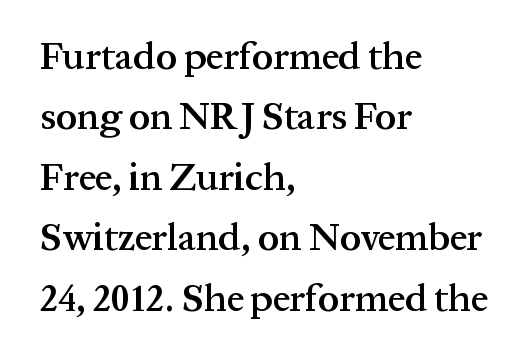
The typography opts for an upright posture over an oblique one. Whoever set this chose a conventional vertical rhythm. Every letter is mildly thick-stroked: semibold rather than bold. The rendering uses natural spacing where letterforms have individual widths. Observe the serifs anchoring each vertical stroke in this sample.
